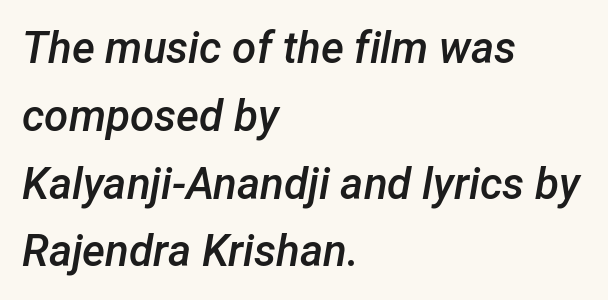
Q: Is the text bold? A: Semi-bold.
Q: Is the text italic (slanted)? A: Yes, it leans right by about 12 degrees.
Q: Is the text underlined? A: No.
Q: How is the paragraph aligned? A: Left-aligned.
Q: Is the spacing between letters normal or unusually wide? A: Normal.
Q: Is the spacing between lines tight, normal or loose? A: Normal.
Q: Width (condensed, normal, or wide)? A: Normal.
Q: Stroke contrast? A: Low.
Q: x-height? A: Medium.
Q: Monospaced? A: No.
